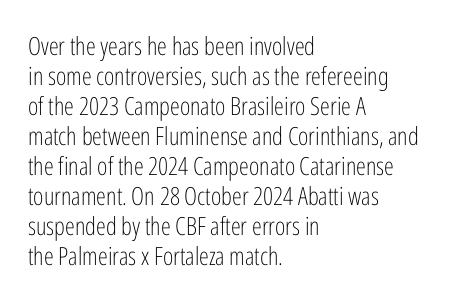
Q: Is the text bold? A: No.
Q: Is the text italic (slanted)? A: No, it is upright.
Q: Is the text underlined? A: No.
Q: How is the paragraph aligned? A: Left-aligned.
Q: Is the spacing between letters normal or unusually wide? A: Normal.
